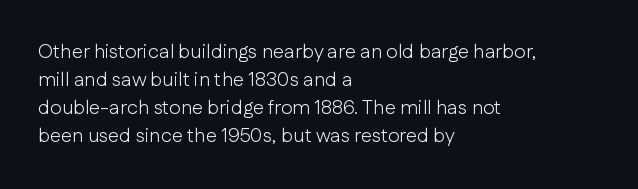
{"italic": "no", "bold": "no", "underline": "no", "align": "left", "line_spacing": "normal", "line_spacing_ratio": 1.4, "letter_spacing": "normal", "letter_spacing_em": 0.0, "glyph_px": 20}
